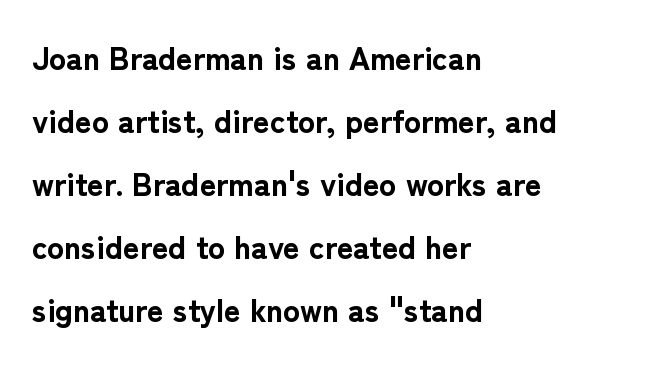
Q: Is the text bold? A: Yes.
Q: Is the text italic (slanted)? A: No, it is upright.
Q: Is the typeface a serif or a sans-serif typeface? A: Sans-serif.
Q: Is the text underlined? A: No.
Q: How is the paragraph aligned? A: Left-aligned.
Q: Is the spacing between letters normal or unusually wide? A: Normal.
Q: Is the spacing between lines tight, normal or loose? A: Loose.
Q: Width (condensed, normal, or wide)? A: Normal.
Q: Stroke contrast? A: Low.
Q: x-height? A: Medium.
Q: Monospaced? A: No.
